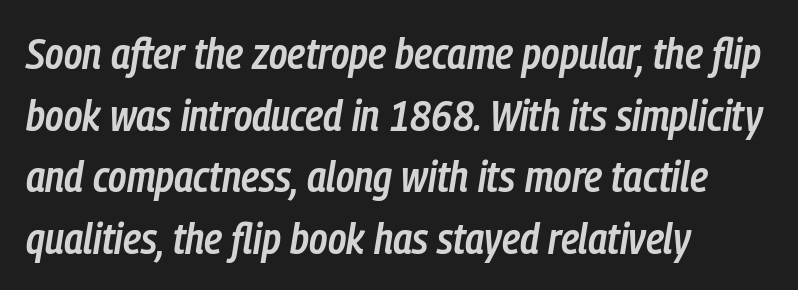
The gaps between neighbouring characters are ordinary and unremarkable. Has an underline been added? It has not. Think of a printed novel: that variable character pitch is what you see here. Looking at the ascenders, they clearly lean.
